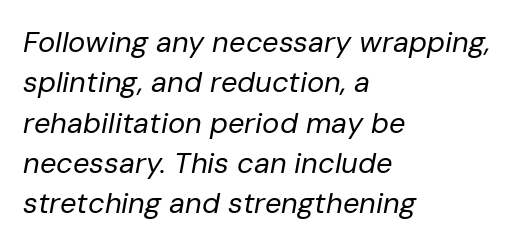
{"italic": "yes", "lean": "right", "slant_degrees": 10, "bold": "no", "weight": "regular", "width": "normal", "stroke_contrast": "low", "x_height": "medium", "monospaced": "no", "underline": "no", "align": "left", "line_spacing": "normal", "line_spacing_ratio": 1.39, "letter_spacing": "normal", "letter_spacing_em": 0.0, "glyph_px": 29}
